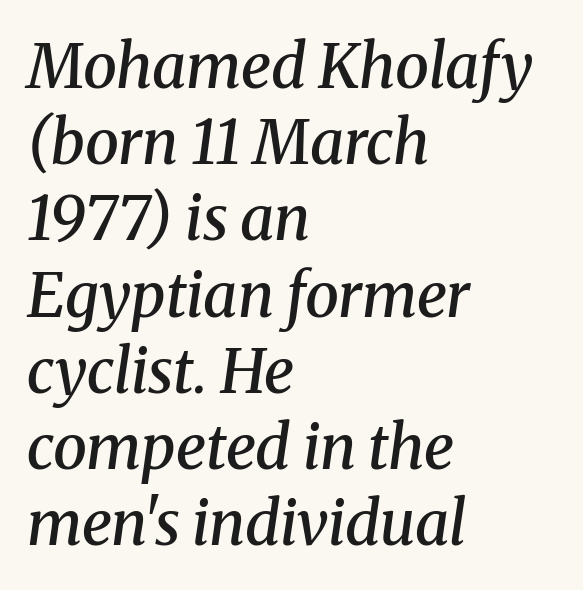
The image shows 61 px semibold serif type, italic (leaning right); set left-aligned, normal line spacing (1.25x), normal letter spacing, not underlined; medium stroke contrast and a medium x-height.
